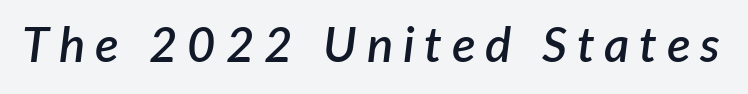
{"italic": "yes", "lean": "right", "slant_degrees": 7, "bold": "semi", "weight": "semibold", "width": "normal", "stroke_contrast": "low", "x_height": "medium", "monospaced": "no", "underline": "no", "letter_spacing": "wide", "letter_spacing_em": 0.2, "glyph_px": 49}
